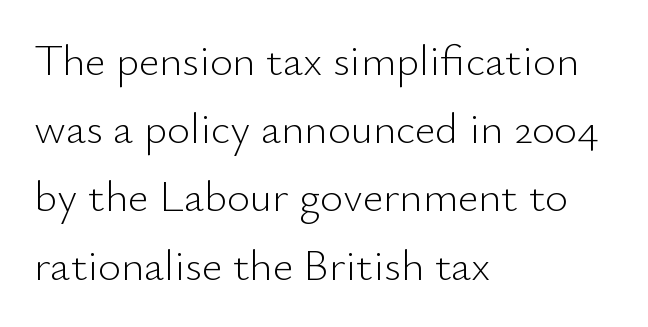
Q: Is the text bold? A: No.
Q: Is the text italic (slanted)? A: No, it is upright.
Q: Is the typeface a serif or a sans-serif typeface? A: Sans-serif.
Q: Is the text underlined? A: No.
Q: How is the paragraph aligned? A: Left-aligned.
Q: Is the spacing between letters normal or unusually wide? A: Normal.
Q: Is the spacing between lines tight, normal or loose? A: Normal.
Q: Width (condensed, normal, or wide)? A: Normal.
Q: Stroke contrast? A: Low.
Q: x-height? A: Small.
Q: Monospaced? A: No.
